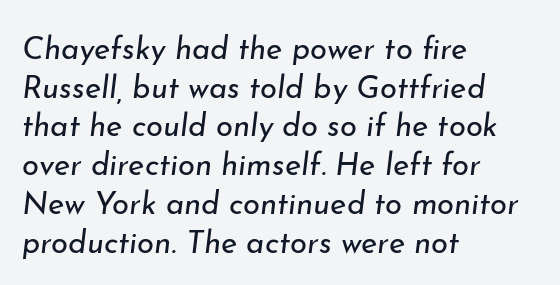
Q: Is the text bold? A: No.
Q: Is the text italic (slanted)? A: Yes, it leans right by about 7 degrees.
Q: Is the text underlined? A: No.
Q: How is the paragraph aligned? A: Left-aligned.
Q: Is the spacing between letters normal or unusually wide? A: Normal.
Q: Is the spacing between lines tight, normal or loose? A: Normal.
Q: Width (condensed, normal, or wide)? A: Normal.
Q: Stroke contrast? A: Low.
Q: x-height? A: Small.
Q: Monospaced? A: No.
